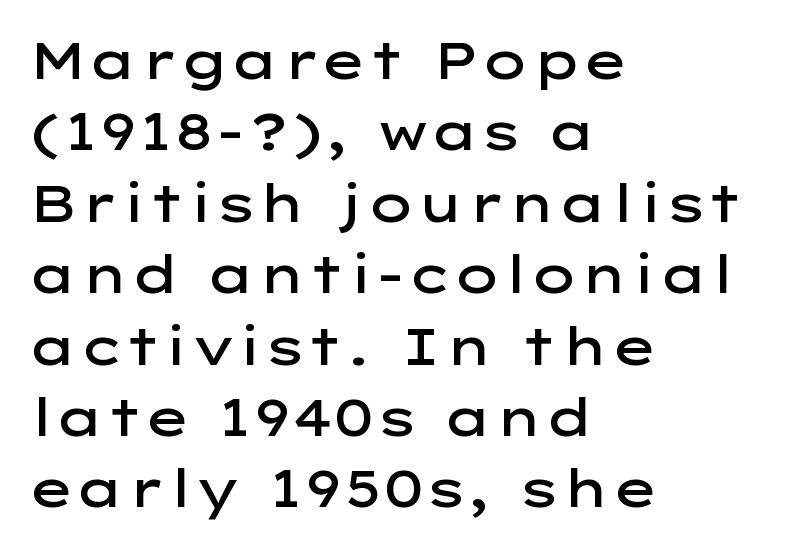
Q: Is the text bold? A: Semi-bold.
Q: Is the text italic (slanted)? A: No, it is upright.
Q: Is the typeface a serif or a sans-serif typeface? A: Sans-serif.
Q: Is the text underlined? A: No.
Q: How is the paragraph aligned? A: Left-aligned.
Q: Is the spacing between letters normal or unusually wide? A: Normal.
Q: Is the spacing between lines tight, normal or loose? A: Normal.
Q: Width (condensed, normal, or wide)? A: Wide.
Q: Stroke contrast? A: Low.
Q: x-height? A: Medium.
Q: Monospaced? A: No.
